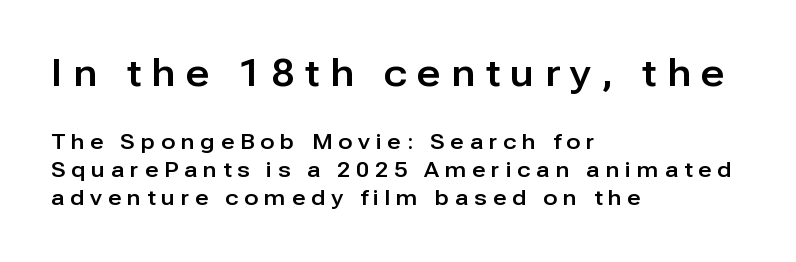
Q: Is the text italic (slanted)? A: No, it is upright.
Q: Is the typeface a serif or a sans-serif typeface? A: Sans-serif.
Q: Is the text underlined? A: No.
Q: How is the paragraph aligned? A: Left-aligned.
Q: Is the spacing between letters normal or unusually wide? A: Unusually wide.
Q: Is the spacing between lines tight, normal or loose? A: Normal.
Q: Which block of text is set in a larger size, the first (top) or the second (bottom)? A: The first (top) one.
Q: Width (condensed, normal, or wide)? A: Normal.
Q: Stroke contrast? A: Low.
Q: x-height? A: Medium.
Q: Monospaced? A: No.
